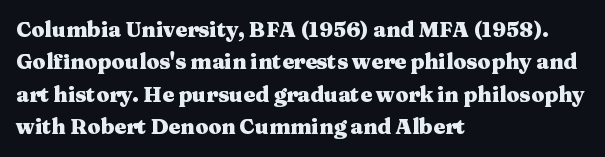
Unlike italic type, these characters show no tilt at all. Line starts are locked; line ends wander. Characters follow at the spacing the type designer built in. On the weight axis this lands at bold, roughly 700. The passage shown is not underscored anywhere.
